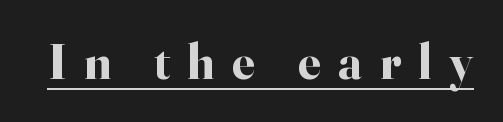
Q: Is the text bold? A: Yes.
Q: Is the text italic (slanted)? A: No, it is upright.
Q: Is the typeface a serif or a sans-serif typeface? A: Serif.
Q: Is the text underlined? A: Yes.
Q: Is the spacing between letters normal or unusually wide? A: Unusually wide.
Q: Width (condensed, normal, or wide)? A: Normal.
Q: Stroke contrast? A: High.
Q: x-height? A: Small.
Q: Monospaced? A: No.
